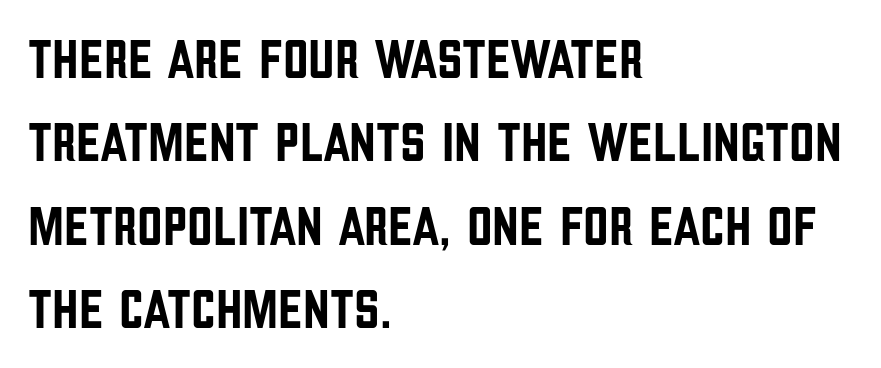
Style check: upright. The passage shown stacks its lines at a standard gap. Nothing unusual about the tracking: characters are spaced as the font intends. The face used here is proportionally spaced, like ordinary book or web type. Serif or sans? Sans — the stroke terminals are bare.
